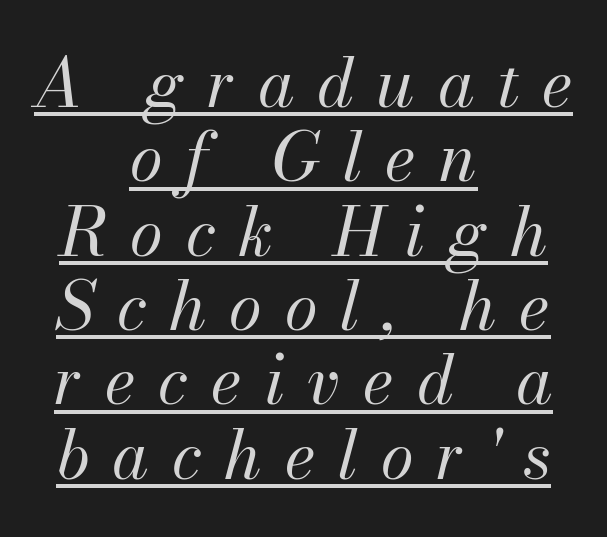
The image shows 67 px regular-weight type, italic (leaning right); set centered, tight line spacing (1.11x), unusually wide letter spacing (+0.34 em), underlined; medium stroke contrast and a small x-height.
